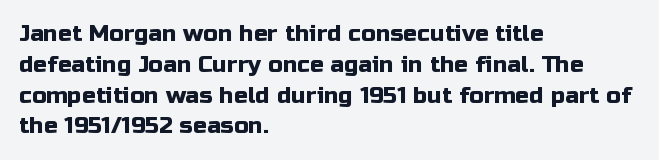
The image shows 23 px text type, upright; set left-aligned, normal line spacing (1.34x), normal letter spacing, not underlined.
